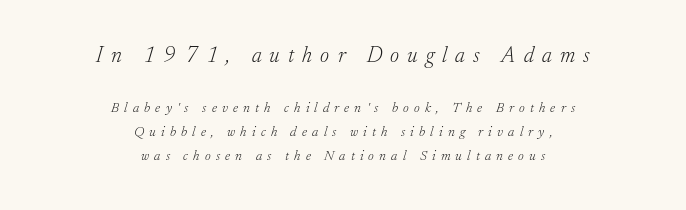
The image shows 22 px text type, italic (leaning right); set centered, line spacing 1.73x, unusually wide letter spacing (+0.37 em), not underlined; the first (top) block is 1.57x larger.
